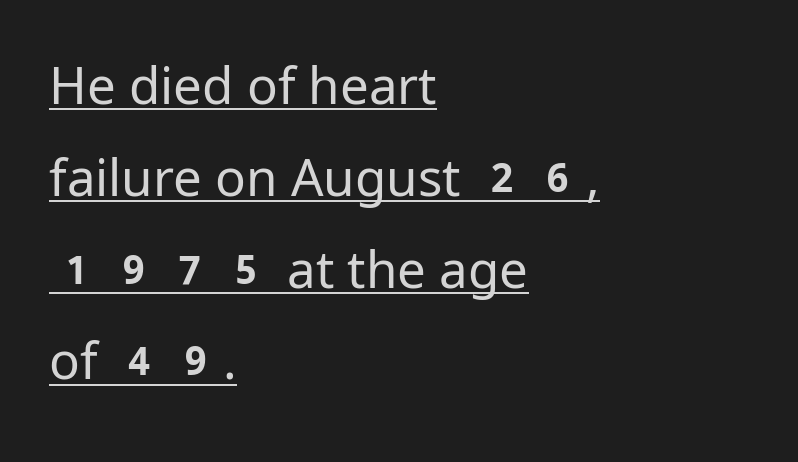
Q: Is the text bold? A: No.
Q: Is the text italic (slanted)? A: No, it is upright.
Q: Is the typeface a serif or a sans-serif typeface? A: Sans-serif.
Q: Is the text underlined? A: Yes.
Q: How is the paragraph aligned? A: Left-aligned.
Q: Is the spacing between letters normal or unusually wide? A: Normal.
Q: Width (condensed, normal, or wide)? A: Normal.
Q: Stroke contrast? A: Low.
Q: x-height? A: Medium.
Q: Monospaced? A: No.
